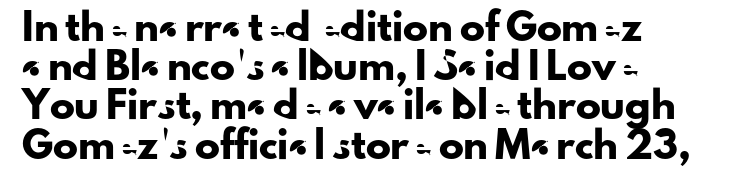
The foot of each line stays bare and open. Upright lettering throughout. Characters follow at the spacing the type designer built in. Line spacing here is normal.
